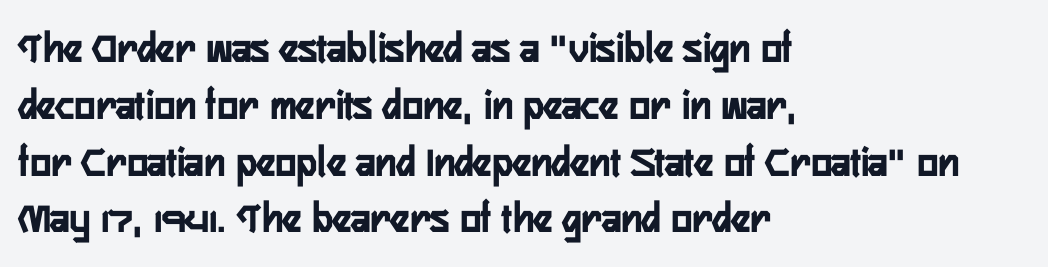
{"serif": "no", "italic": "no", "bold": "yes", "weight": "semibold", "width": "condensed", "stroke_contrast": "low", "x_height": "medium", "monospaced": "no", "underline": "no", "align": "left", "line_spacing": "normal", "line_spacing_ratio": 1.29, "letter_spacing": "normal", "letter_spacing_em": 0.0, "glyph_px": 44}
